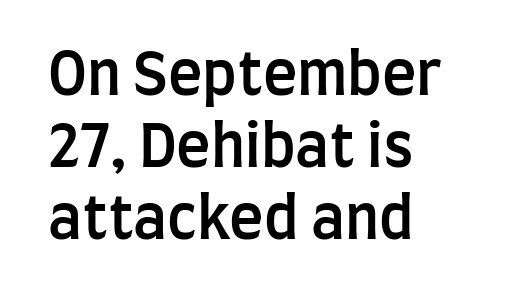
Q: Is the text bold? A: Semi-bold.
Q: Is the text italic (slanted)? A: No, it is upright.
Q: Is the typeface a serif or a sans-serif typeface? A: Sans-serif.
Q: Is the text underlined? A: No.
Q: How is the paragraph aligned? A: Left-aligned.
Q: Is the spacing between letters normal or unusually wide? A: Normal.
Q: Width (condensed, normal, or wide)? A: Condensed.
Q: Stroke contrast? A: Low.
Q: x-height? A: Large.
Q: Monospaced? A: No.
